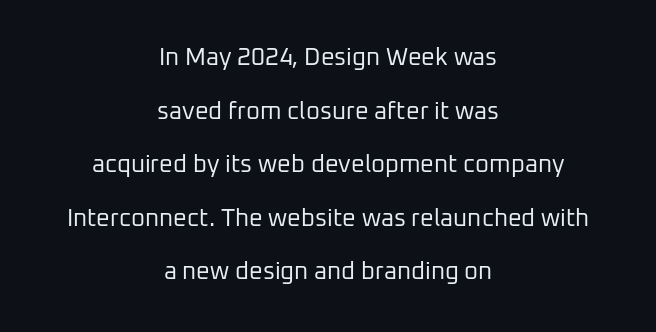
{"italic": "no", "bold": "no", "underline": "no", "align": "center", "line_spacing": "loose", "line_spacing_ratio": 2.23, "letter_spacing": "normal", "letter_spacing_em": 0.0, "glyph_px": 24}
